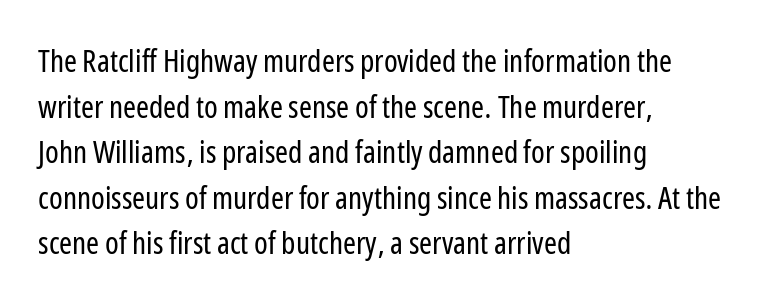
Q: Is the text bold? A: No.
Q: Is the text italic (slanted)? A: No, it is upright.
Q: Is the typeface a serif or a sans-serif typeface? A: Sans-serif.
Q: Is the text underlined? A: No.
Q: How is the paragraph aligned? A: Left-aligned.
Q: Is the spacing between letters normal or unusually wide? A: Normal.
Q: Is the spacing between lines tight, normal or loose? A: Normal.
Q: Width (condensed, normal, or wide)? A: Condensed.
Q: Stroke contrast? A: Low.
Q: x-height? A: Medium.
Q: Monospaced? A: No.
